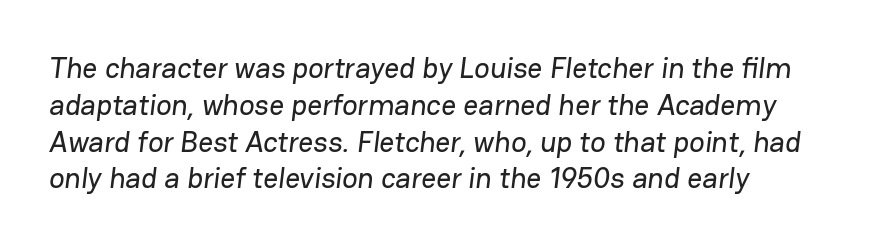
The image shows 29 px sans-serif type; set left-aligned, normal line spacing (1.27x), normal letter spacing, not underlined; low stroke contrast and a medium x-height.
